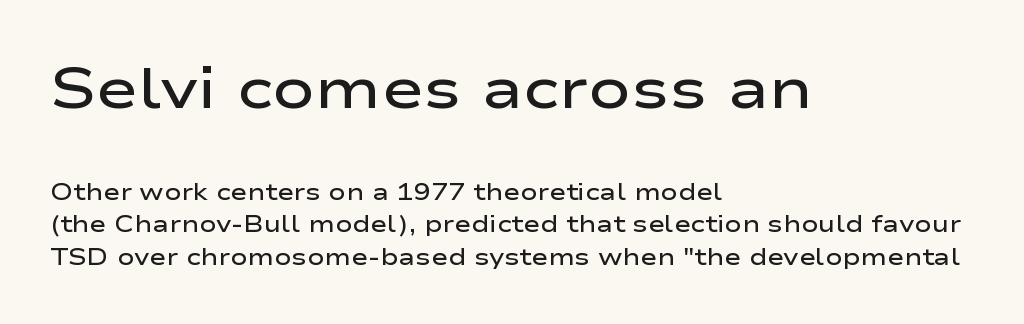
What stands out about the letter spacing? Nothing — it is the standard amount. Each letter keeps its own natural width here, so spacing adapts to shape. Successive baselines arrive at the customary interval. If you squint, the top block still reads clearly — it's the larger of the two.
